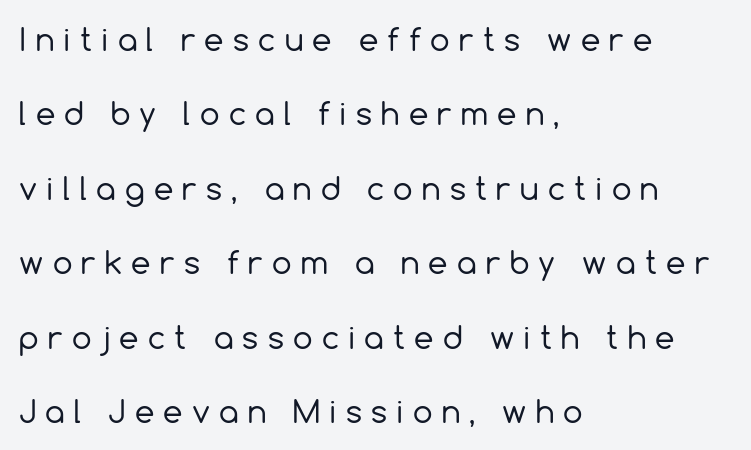
{"serif": "no", "italic": "no", "bold": "no", "weight": "regular", "width": "normal", "x_height": "medium", "monospaced": "no", "underline": "no", "align": "left", "line_spacing": "loose", "line_spacing_ratio": 2.4, "letter_spacing": "wide", "letter_spacing_em": 0.3, "glyph_px": 31}
